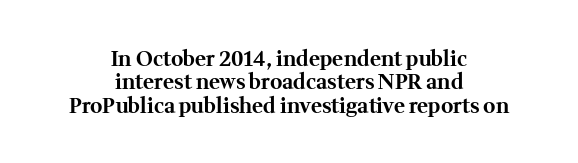
The image shows 21 px bold type, upright; set centered, tight line spacing (1.11x), normal letter spacing, not underlined.
